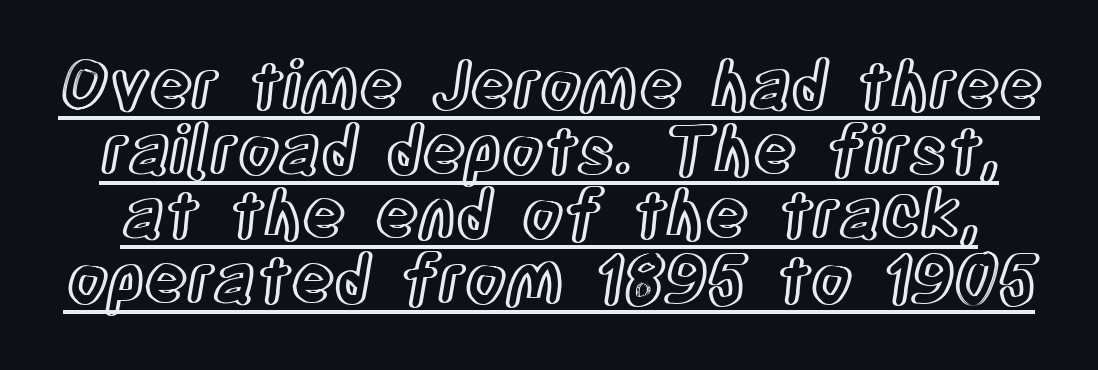
Rows of type sit shoulder to shoulder in the vertical direction. This sample carries an underscore along the baseline area. Caption: standard tracking, unaltered. Spacing verdict: proportional, widths tailored to each character.
